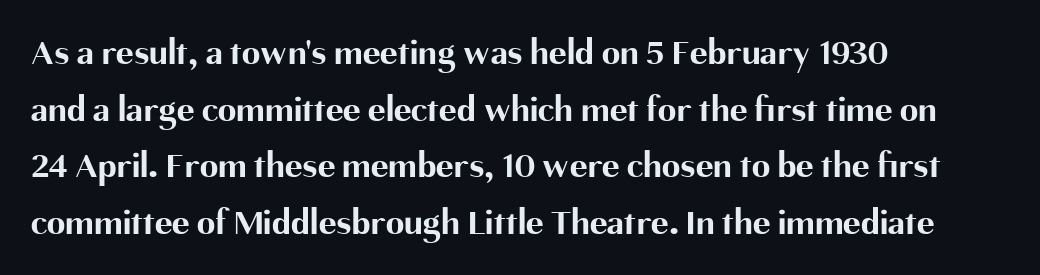
A classic flush-left, rag-right setting is used for this passage. Just letters on the line, the space beneath them empty. Every character sits straight up, as roman type does. The characters look thick and weighty, a clear bold. The leading is moderate, giving the passage an even texture.
